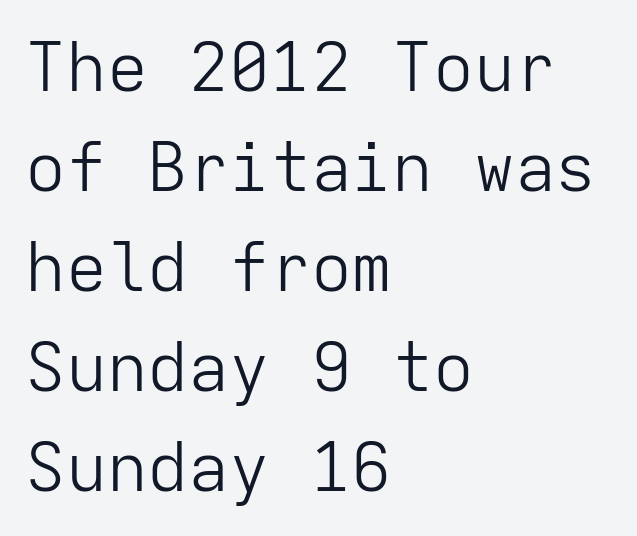
Leading: standard. Plain, unruled lines of type. Is this a heavy cut? Hardly; it is regular or lighter. Does the lettering tilt? It doesn't — this is upright. The designer went with a sans here, leaving each stem footless.
